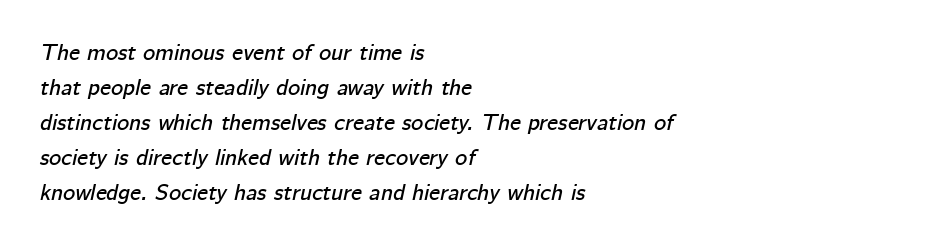
Q: Is the text italic (slanted)? A: Yes, it leans right by about 12 degrees.
Q: Is the text underlined? A: No.
Q: How is the paragraph aligned? A: Left-aligned.
Q: Is the spacing between letters normal or unusually wide? A: Normal.
Q: Is the spacing between lines tight, normal or loose? A: Normal.
